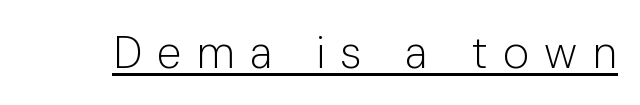
The image shows 45 px light sans-serif type, upright; set unusually wide letter spacing (+0.34 em), underlined; low stroke contrast and a medium x-height.
